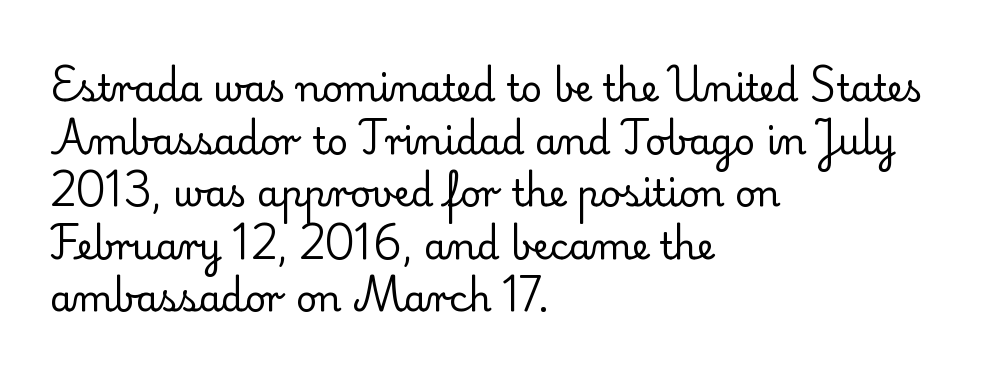
{"serif": "yes", "italic": "no", "bold": "no", "weight": "regular", "width": "normal", "stroke_contrast": "low", "x_height": "small", "monospaced": "no", "underline": "no", "align": "left", "line_spacing": "normal", "line_spacing_ratio": 1.46, "letter_spacing": "normal", "letter_spacing_em": 0.0, "glyph_px": 36}
